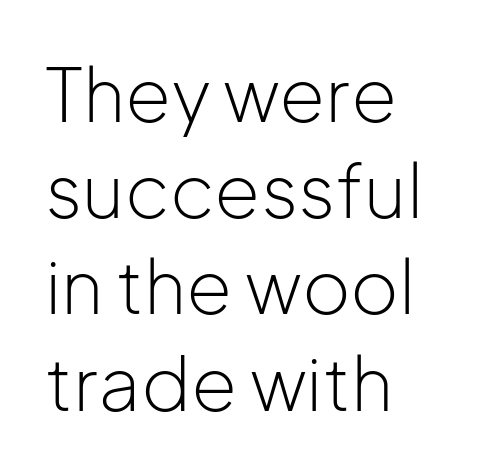
Q: Is the text bold? A: No.
Q: Is the text italic (slanted)? A: No, it is upright.
Q: Is the typeface a serif or a sans-serif typeface? A: Sans-serif.
Q: Is the text underlined? A: No.
Q: How is the paragraph aligned? A: Left-aligned.
Q: Is the spacing between letters normal or unusually wide? A: Normal.
Q: Is the spacing between lines tight, normal or loose? A: Normal.
Q: Width (condensed, normal, or wide)? A: Normal.
Q: Stroke contrast? A: Low.
Q: x-height? A: Medium.
Q: Monospaced? A: No.
